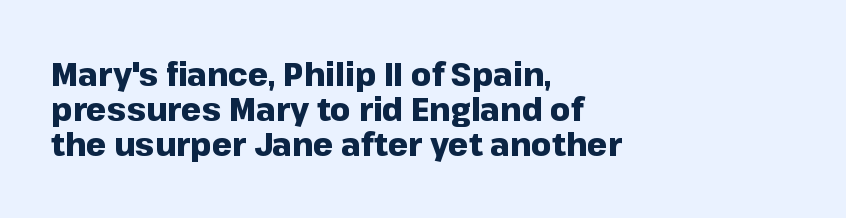
{"serif": "no", "italic": "no", "bold": "yes", "weight": "heavy", "width": "normal", "stroke_contrast": "low", "x_height": "medium", "monospaced": "no", "underline": "no", "align": "left", "line_spacing": "tight", "line_spacing_ratio": 1.1, "letter_spacing": "normal", "letter_spacing_em": 0.0, "glyph_px": 32}
